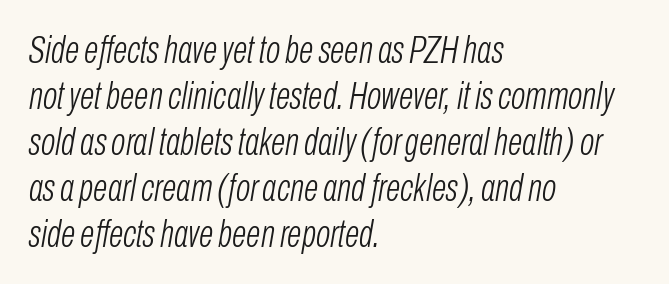
The face used here is proportionally spaced, like ordinary book or web type. Heft: none added — not bold. The type is set solid horizontally, with unmodified tracking. Line beginnings align vertically; line endings do not. Lines of text with bare space underneath.
